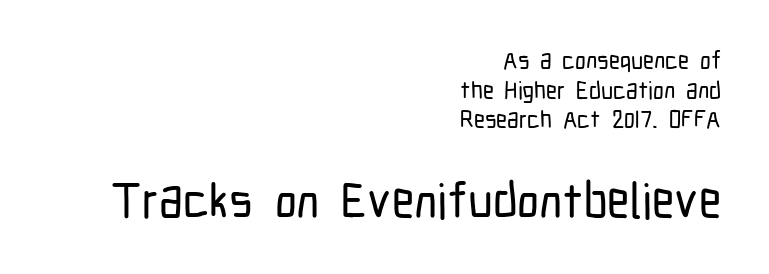
{"serif": "no", "italic": "no", "width": "condensed", "stroke_contrast": "low", "x_height": "medium", "monospaced": "no", "underline": "no", "align": "right", "line_spacing_ratio": 1.23, "letter_spacing": "normal", "letter_spacing_em": 0.0, "larger_block": "second", "size_ratio": 2.04, "glyph_px": 49}
